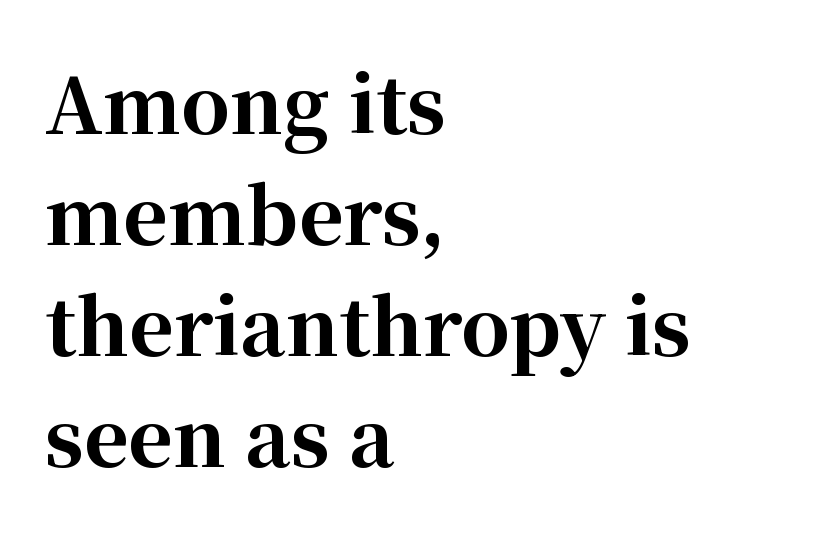
The image shows 77 px bold serif type, upright; set left-aligned, normal line spacing (1.44x), normal letter spacing, not underlined; high stroke contrast and a medium x-height.
